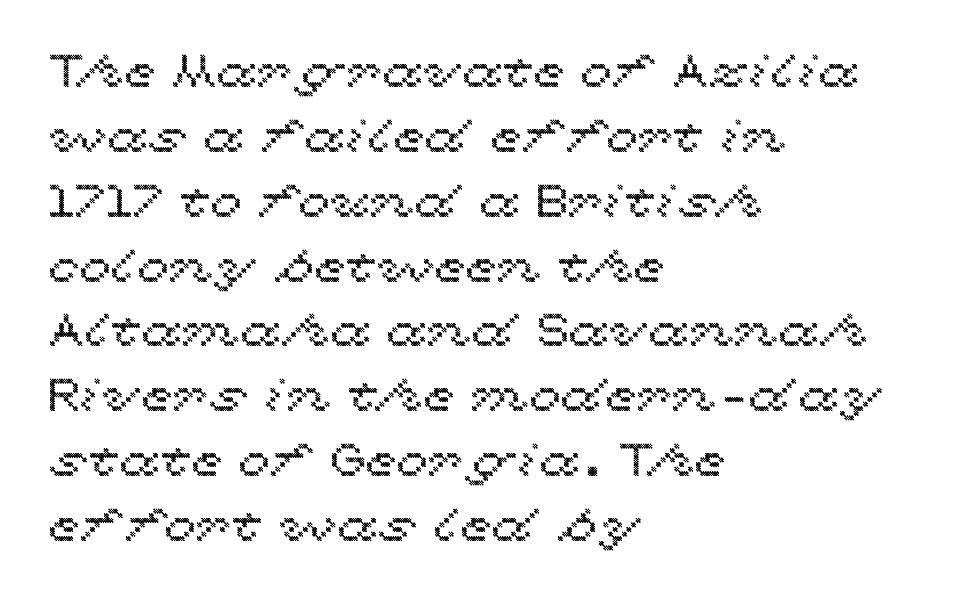
The image shows 46 px wide type; set left-aligned, normal line spacing (1.41x), normal letter spacing, not underlined; a medium x-height.
